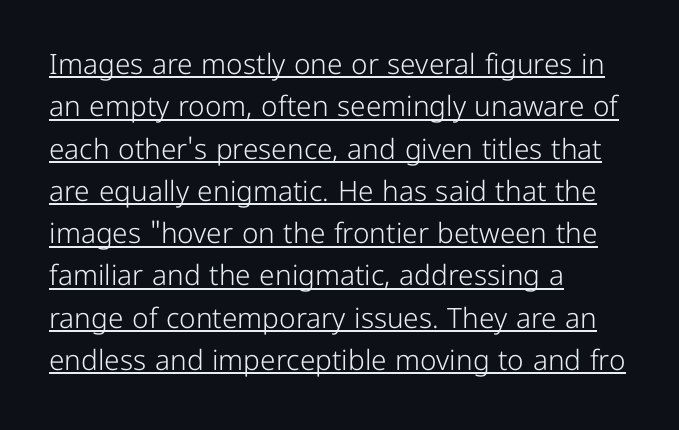
{"serif": "no", "italic": "no", "bold": "no", "weight": "light", "width": "normal", "stroke_contrast": "low", "x_height": "medium", "monospaced": "no", "underline": "yes", "align": "left", "line_spacing": "normal", "line_spacing_ratio": 1.51, "letter_spacing": "normal", "letter_spacing_em": 0.0, "glyph_px": 28}
